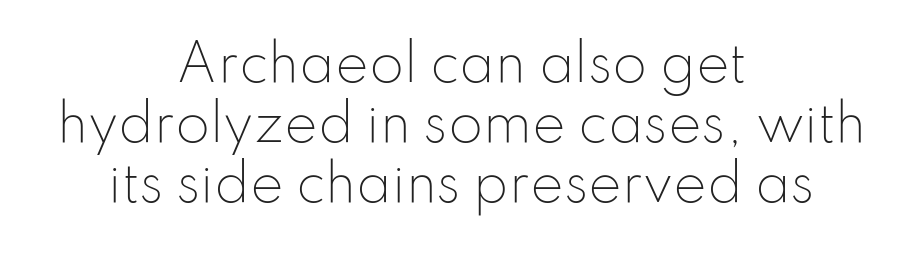
The image shows 50 px light sans-serif type, upright; set centered, line spacing 1.2x, normal letter spacing, not underlined; low stroke contrast and a small x-height.
